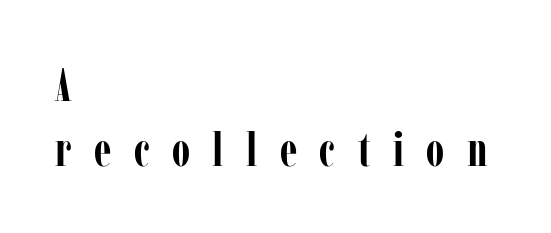
{"serif": "yes", "italic": "no", "bold": "yes", "weight": "semibold", "width": "condensed", "stroke_contrast": "low", "x_height": "medium", "monospaced": "no", "underline": "no", "align": "left", "line_spacing": "normal", "line_spacing_ratio": 1.35, "letter_spacing": "wide", "letter_spacing_em": 0.47, "glyph_px": 48}
